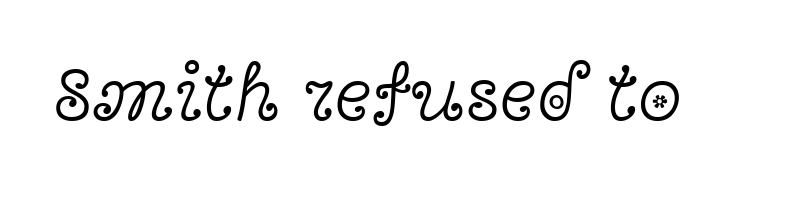
There is no visible air inserted between adjacent glyphs. The rendering shows small feet on the letterforms — a serif design. Counters stay open thanks to moderate or lighter strokes. Here the designer chose a conventional face with non-uniform glyph widths. The specimen reads as upright at a glance.
